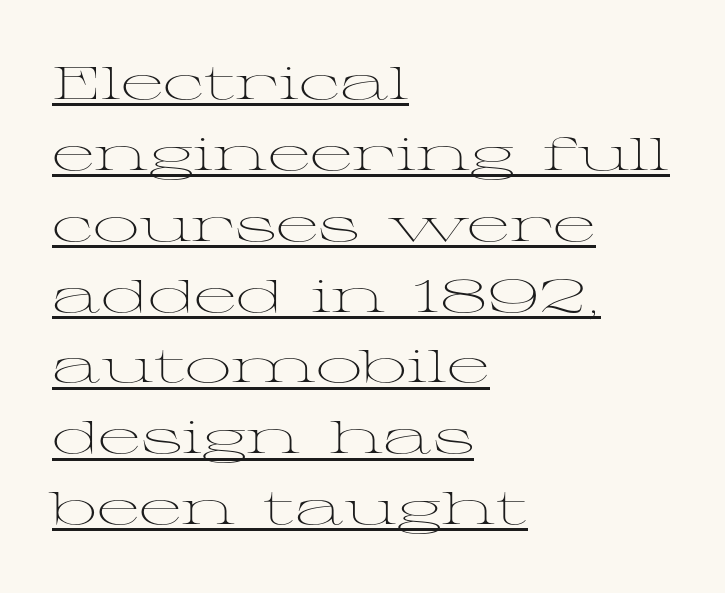
The image shows 46 px light, wide serif type, upright; set left-aligned, normal line spacing (1.54x), normal letter spacing, underlined; medium stroke contrast and a medium x-height.
